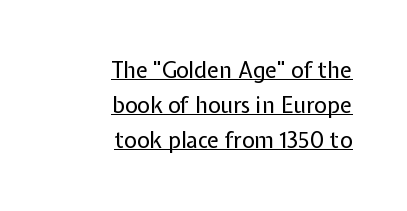
{"italic": "no", "bold": "no", "underline": "yes", "align": "right", "line_spacing": "normal", "line_spacing_ratio": 1.6, "letter_spacing": "normal", "letter_spacing_em": 0.0, "glyph_px": 22}
